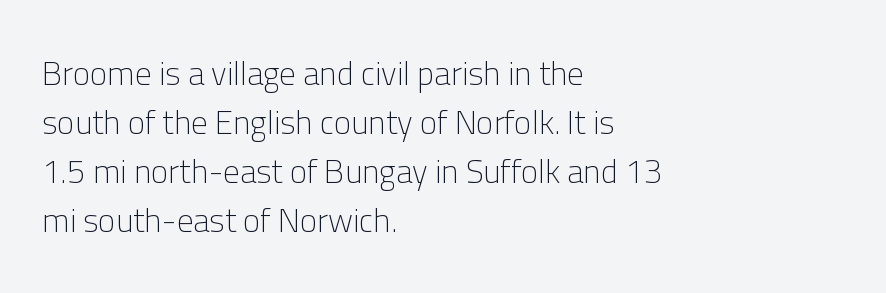
Q: Is the text bold? A: No.
Q: Is the text italic (slanted)? A: No, it is upright.
Q: Is the typeface a serif or a sans-serif typeface? A: Sans-serif.
Q: Is the text underlined? A: No.
Q: How is the paragraph aligned? A: Left-aligned.
Q: Is the spacing between letters normal or unusually wide? A: Normal.
Q: Is the spacing between lines tight, normal or loose? A: Normal.
Q: Width (condensed, normal, or wide)? A: Normal.
Q: Stroke contrast? A: Low.
Q: x-height? A: Medium.
Q: Monospaced? A: No.
